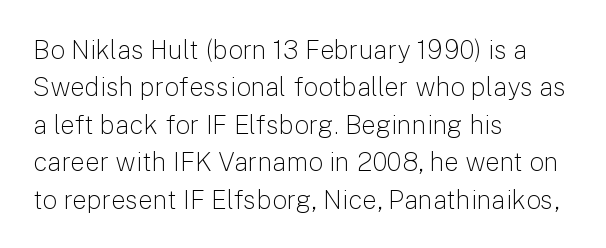
Q: Is the text bold? A: No.
Q: Is the text italic (slanted)? A: No, it is upright.
Q: Is the text underlined? A: No.
Q: How is the paragraph aligned? A: Left-aligned.
Q: Is the spacing between letters normal or unusually wide? A: Normal.
Q: Is the spacing between lines tight, normal or loose? A: Normal.
